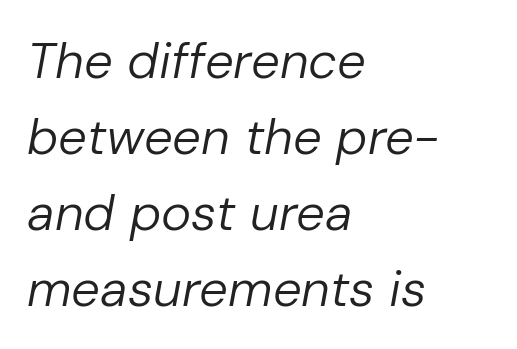
Q: Is the text bold? A: No.
Q: Is the text italic (slanted)? A: Yes, it leans right by about 10 degrees.
Q: Is the text underlined? A: No.
Q: How is the paragraph aligned? A: Left-aligned.
Q: Is the spacing between letters normal or unusually wide? A: Normal.
Q: Is the spacing between lines tight, normal or loose? A: Normal.
Q: Width (condensed, normal, or wide)? A: Normal.
Q: Stroke contrast? A: Low.
Q: x-height? A: Medium.
Q: Monospaced? A: No.
